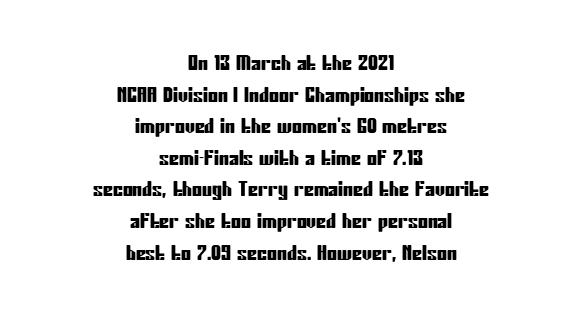
Q: Is the text italic (slanted)? A: No, it is upright.
Q: Is the text underlined? A: No.
Q: How is the paragraph aligned? A: Centered.
Q: Is the spacing between letters normal or unusually wide? A: Normal.
Q: Is the spacing between lines tight, normal or loose? A: Normal.
